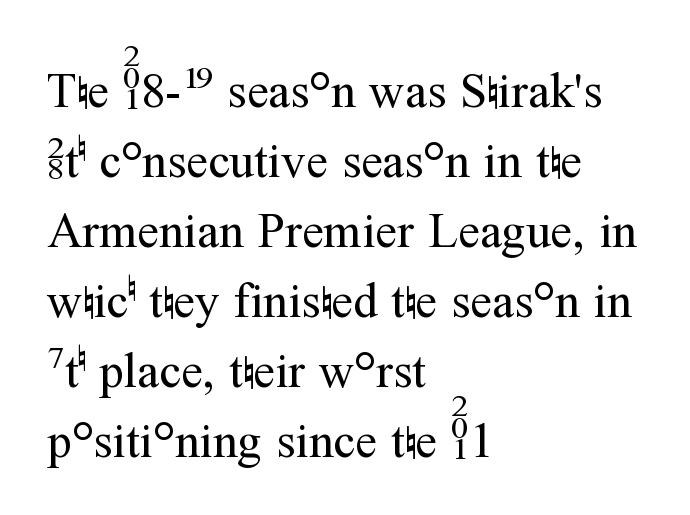
Q: Is the text bold? A: No.
Q: Is the text italic (slanted)? A: No, it is upright.
Q: Is the typeface a serif or a sans-serif typeface? A: Serif.
Q: Is the text underlined? A: No.
Q: How is the paragraph aligned? A: Left-aligned.
Q: Is the spacing between letters normal or unusually wide? A: Normal.
Q: Is the spacing between lines tight, normal or loose? A: Normal.
Q: Width (condensed, normal, or wide)? A: Normal.
Q: Stroke contrast? A: Medium.
Q: x-height? A: Medium.
Q: Monospaced? A: No.
